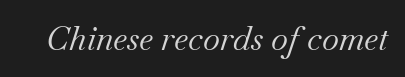
The rendering applies a slant to the glyphs. Serifs: yes, visible at the terminals of the letterforms. Ink coverage per letter is moderate at most. Clear beneath every line of the passage. Here the glyphs are tracked normally, forming tight word shapes. Here the designer chose a conventional face with non-uniform glyph widths.
